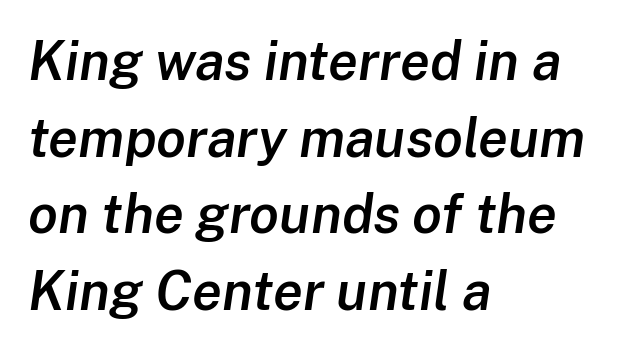
The image shows 54 px semibold type, italic (leaning right); set left-aligned, normal line spacing (1.42x), normal letter spacing, not underlined; low stroke contrast and a medium x-height.
